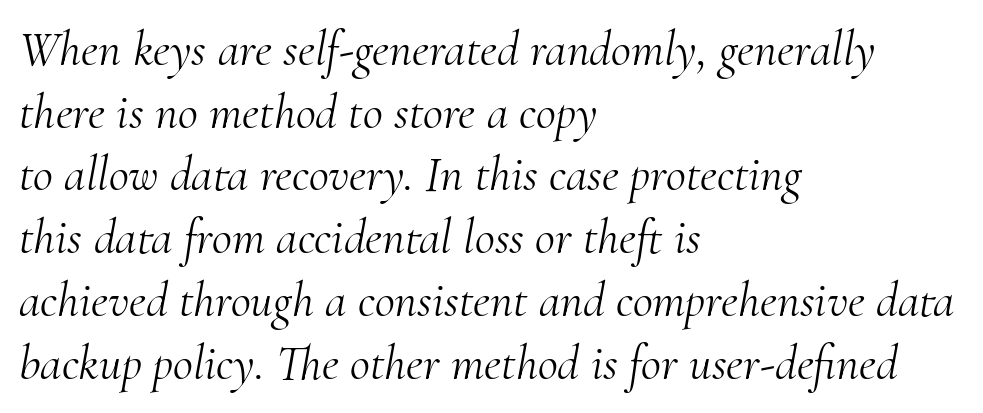
{"serif": "yes", "italic": "yes", "lean": "right", "slant_degrees": 10, "bold": "no", "weight": "light", "width": "normal", "stroke_contrast": "medium", "x_height": "small", "monospaced": "no", "underline": "no", "align": "left", "line_spacing": "normal", "line_spacing_ratio": 1.28, "letter_spacing": "normal", "letter_spacing_em": 0.0, "glyph_px": 49}
